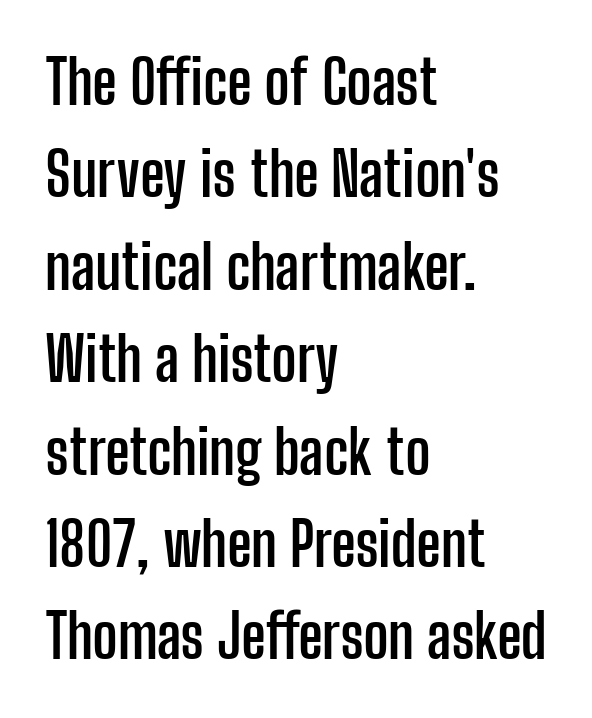
Q: Is the text bold? A: Yes.
Q: Is the text italic (slanted)? A: No, it is upright.
Q: Is the typeface a serif or a sans-serif typeface? A: Sans-serif.
Q: Is the text underlined? A: No.
Q: How is the paragraph aligned? A: Left-aligned.
Q: Is the spacing between letters normal or unusually wide? A: Normal.
Q: Is the spacing between lines tight, normal or loose? A: Normal.
Q: Width (condensed, normal, or wide)? A: Condensed.
Q: Stroke contrast? A: Low.
Q: x-height? A: Medium.
Q: Monospaced? A: No.
